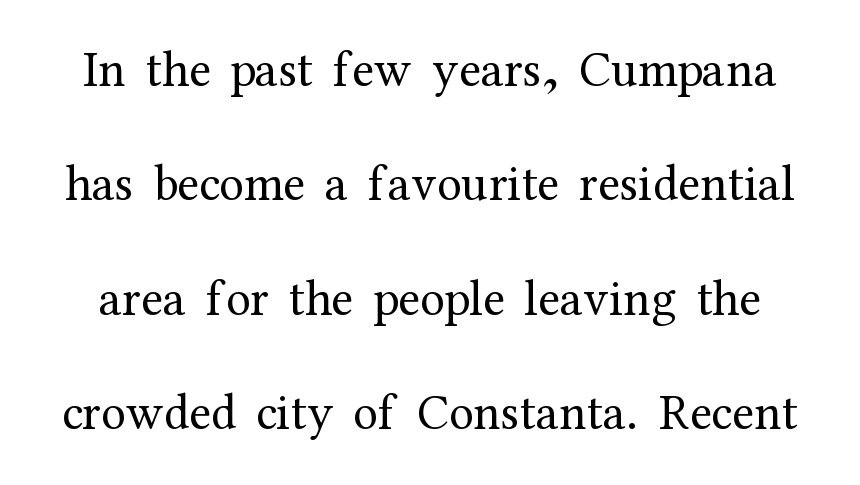
Is the stroke heavy? The answer is a plain regular-or-lighter. The gap between lines stays unmarked. The face used here is rendered with its standard letterfit. Varying glyph widths throughout — classic text-font behaviour. Compared with typical paragraphs, the rows here are farther apart. The specimen reads as upright at a glance.
